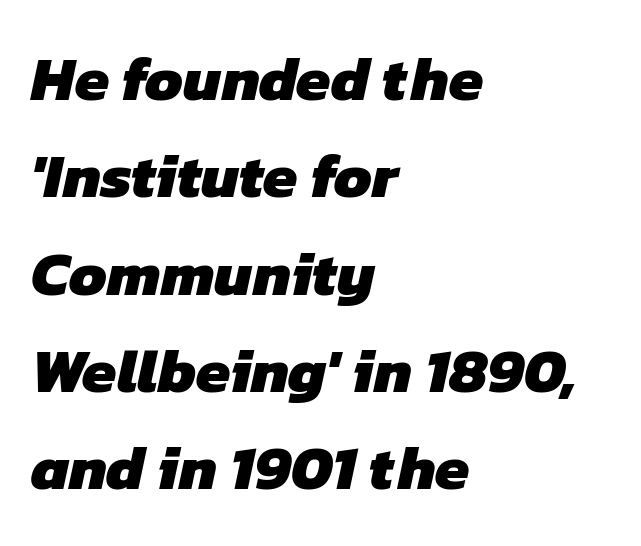
The image shows 62 px heavy sans-serif type; set left-aligned, normal line spacing (1.57x), normal letter spacing, not underlined; low stroke contrast and a medium x-height.
